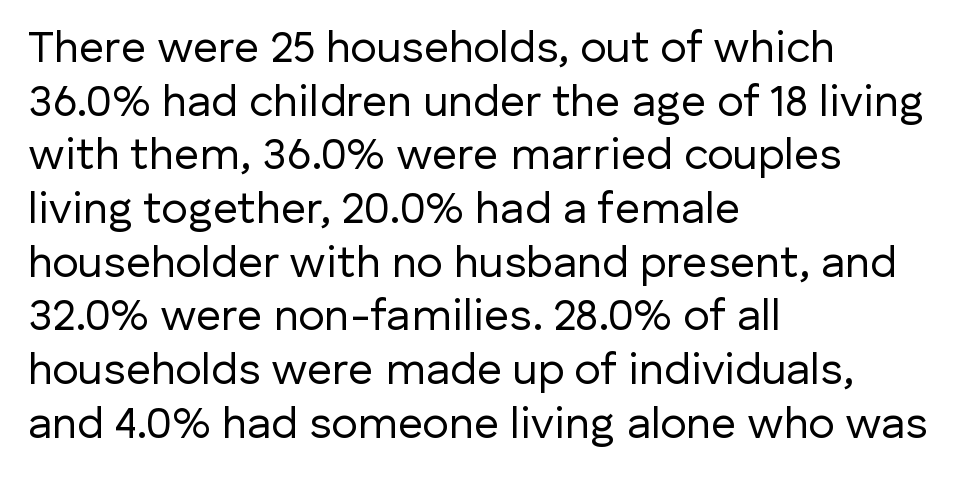
The image shows 44 px regular-weight sans-serif type, upright; set left-aligned, line spacing 1.22x, normal letter spacing, not underlined; low stroke contrast and a medium x-height.
